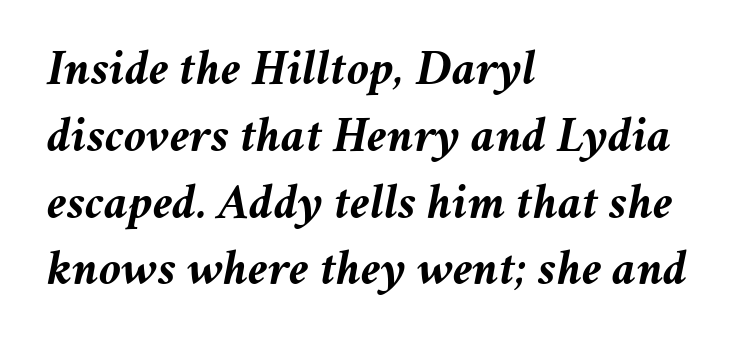
Q: Is the text bold? A: Yes.
Q: Is the text italic (slanted)? A: Yes, it leans right by about 11 degrees.
Q: Is the text underlined? A: No.
Q: How is the paragraph aligned? A: Left-aligned.
Q: Is the spacing between letters normal or unusually wide? A: Normal.
Q: Is the spacing between lines tight, normal or loose? A: Normal.
Q: Width (condensed, normal, or wide)? A: Normal.
Q: Stroke contrast? A: Medium.
Q: x-height? A: Medium.
Q: Monospaced? A: No.
